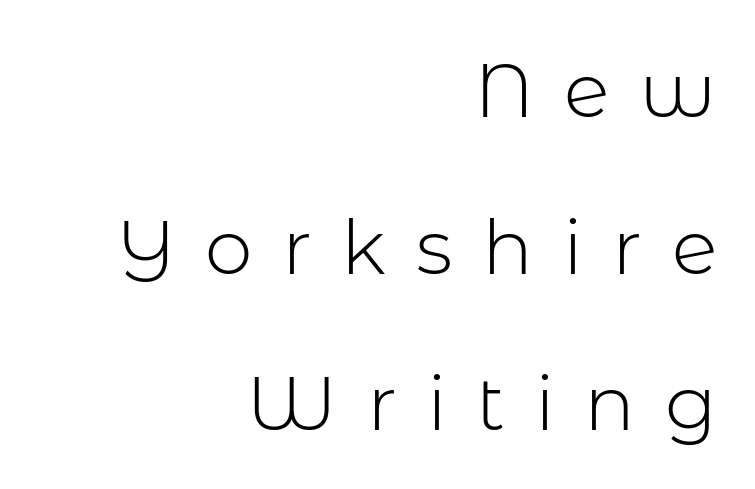
{"serif": "no", "italic": "no", "bold": "no", "weight": "light", "width": "normal", "stroke_contrast": "low", "x_height": "medium", "monospaced": "no", "underline": "no", "align": "right", "line_spacing": "loose", "line_spacing_ratio": 2.06, "letter_spacing": "wide", "letter_spacing_em": 0.39, "glyph_px": 76}
